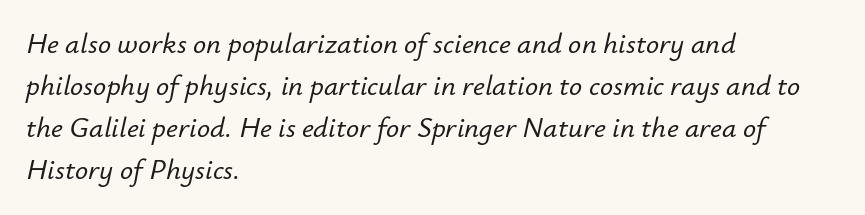
The image shows 29 px text type, italic (leaning right); set left-aligned, normal line spacing (1.45x), normal letter spacing, not underlined; low stroke contrast and a small x-height.
